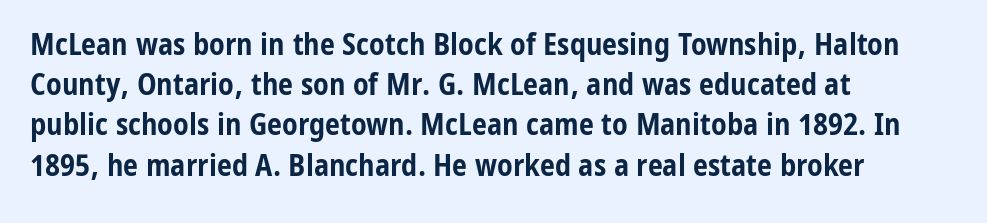
{"serif": "no", "italic": "no", "bold": "yes", "weight": "bold", "width": "condensed", "stroke_contrast": "low", "x_height": "medium", "monospaced": "no", "underline": "no", "align": "left", "line_spacing": "normal", "line_spacing_ratio": 1.34, "letter_spacing": "normal", "letter_spacing_em": 0.0, "glyph_px": 30}
